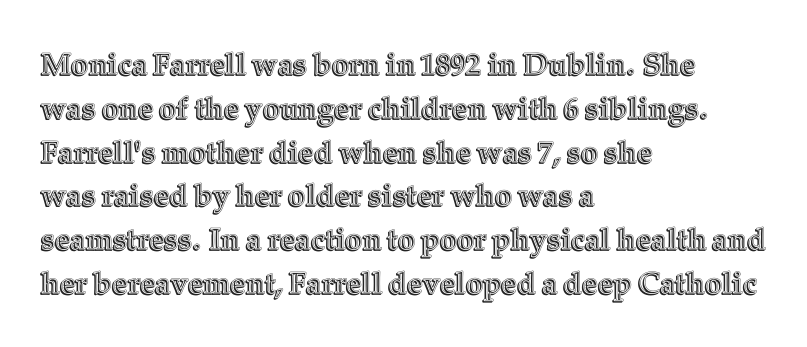
{"italic": "no", "width": "normal", "x_height": "medium", "monospaced": "no", "underline": "no", "align": "left", "line_spacing": "normal", "line_spacing_ratio": 1.46, "letter_spacing": "normal", "letter_spacing_em": 0.0, "glyph_px": 30}
